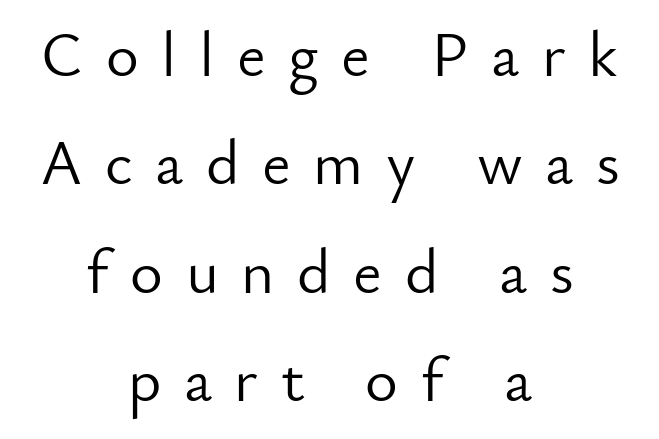
The image shows 63 px light sans-serif type, upright; set centered, line spacing 1.72x, unusually wide letter spacing (+0.36 em), not underlined; low stroke contrast and a small x-height.
